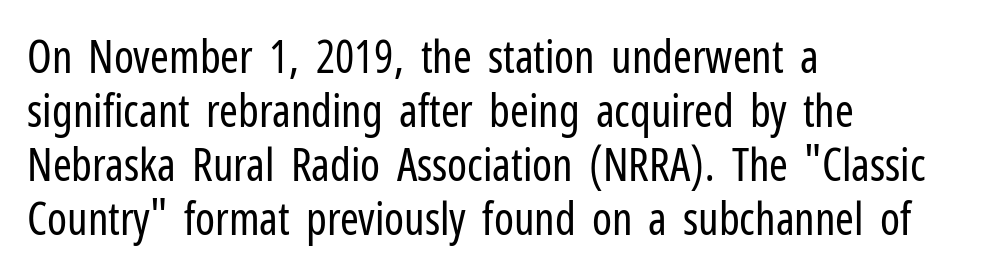
{"serif": "no", "italic": "no", "bold": "no", "weight": "regular", "width": "condensed", "stroke_contrast": "low", "x_height": "medium", "monospaced": "no", "underline": "no", "align": "left", "line_spacing_ratio": 1.2, "letter_spacing": "normal", "letter_spacing_em": 0.0, "glyph_px": 45}
